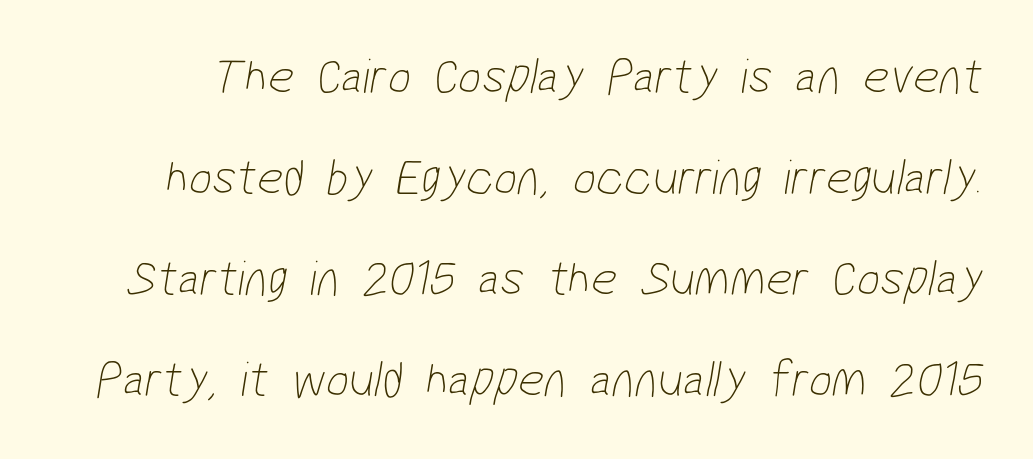
The image shows 51 px thin, condensed sans-serif type; set loose line spacing (1.98x), normal letter spacing, not underlined; low stroke contrast and a medium x-height.
